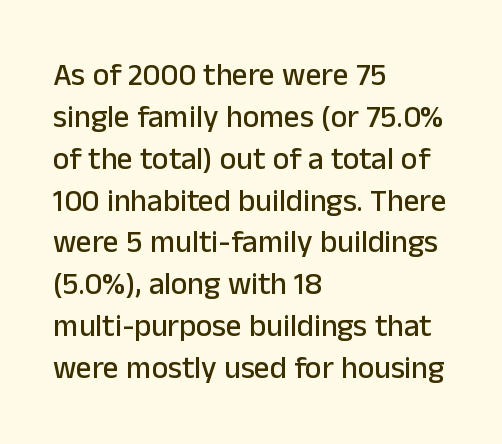
{"serif": "no", "italic": "no", "width": "normal", "stroke_contrast": "low", "x_height": "medium", "monospaced": "no", "underline": "no", "align": "left", "line_spacing": "normal", "line_spacing_ratio": 1.35, "letter_spacing": "normal", "letter_spacing_em": 0.0, "glyph_px": 31}
